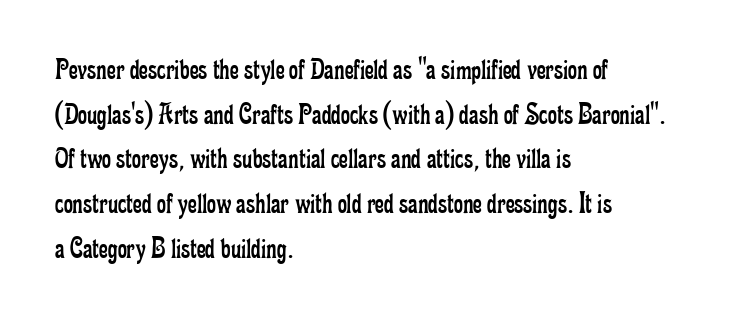
The letters advance in unequal steps, a hallmark of proportional type. Every row of glyphs begins at an identical x-position on the left. No letter is thick-stroked: the sample isn't bold. Stroke terminals: seriffed. The lettering holds an erect, upright posture throughout.
